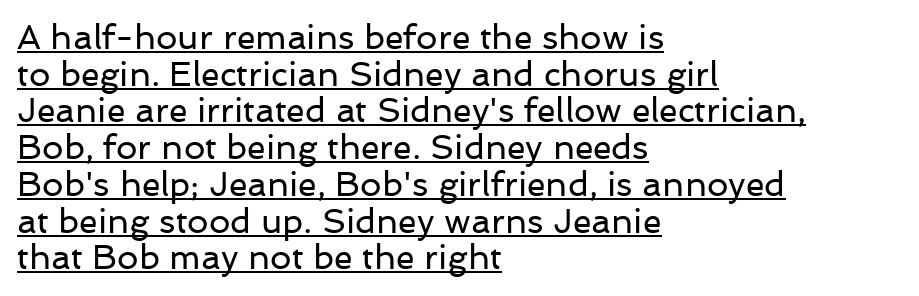
Notice how the stems are strictly vertical — no italics here. The cut favours lightness, reaching ordinary text weight at its darkest. I'd call this a sans setting — the letters go barefoot. Quick note: underline on.
